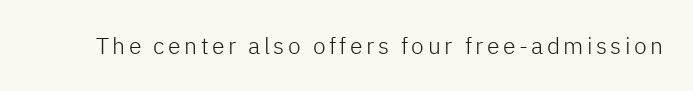
{"italic": "no", "bold": "no", "underline": "no", "glyph_px": 23}
